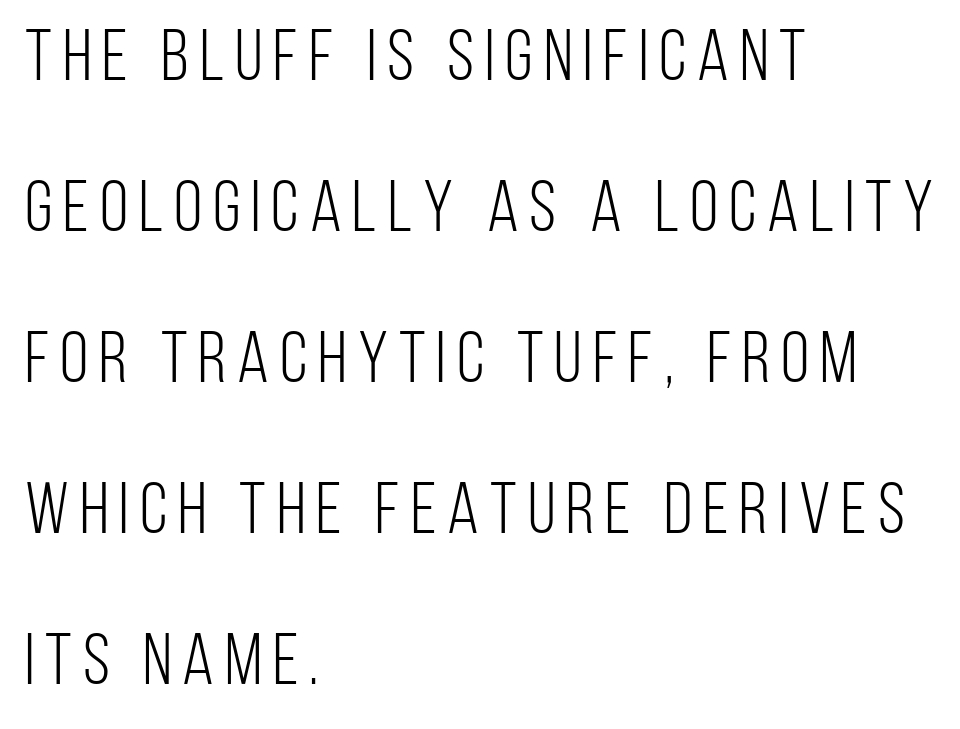
Q: Is the text bold? A: No.
Q: Is the text italic (slanted)? A: No, it is upright.
Q: Is the typeface a serif or a sans-serif typeface? A: Sans-serif.
Q: Is the text underlined? A: No.
Q: How is the paragraph aligned? A: Left-aligned.
Q: Is the spacing between lines tight, normal or loose? A: Loose.
Q: Width (condensed, normal, or wide)? A: Condensed.
Q: Stroke contrast? A: Low.
Q: x-height? A: Large.
Q: Monospaced? A: No.
